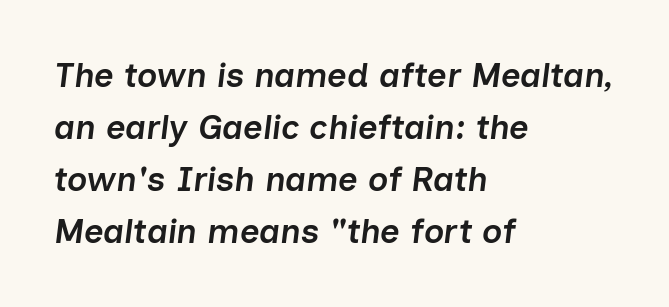
{"italic": "yes", "lean": "right", "slant_degrees": 7, "bold": "semi", "weight": "semibold", "width": "normal", "stroke_contrast": "low", "x_height": "medium", "monospaced": "no", "underline": "no", "align": "left", "line_spacing": "normal", "line_spacing_ratio": 1.53, "letter_spacing": "normal", "letter_spacing_em": 0.0, "glyph_px": 34}
